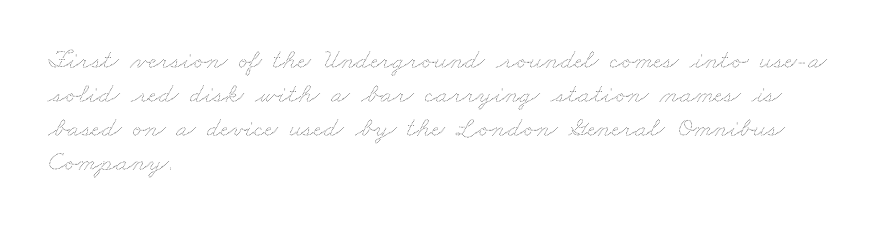
Q: Is the text bold? A: No.
Q: Is the text underlined? A: No.
Q: How is the paragraph aligned? A: Left-aligned.
Q: Is the spacing between letters normal or unusually wide? A: Normal.
Q: Width (condensed, normal, or wide)? A: Wide.
Q: Stroke contrast? A: Medium.
Q: x-height? A: Small.
Q: Monospaced? A: No.
